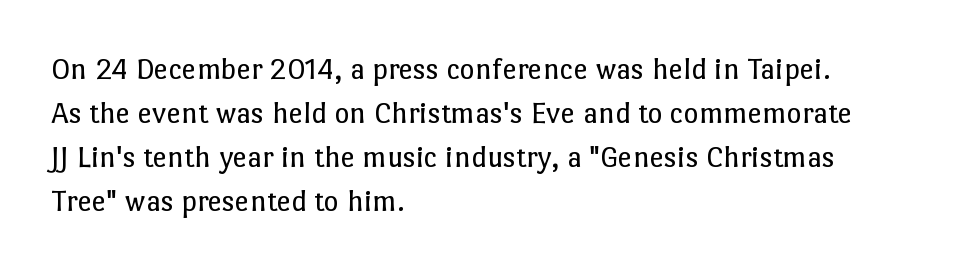
Every row of glyphs begins at an identical x-position on the left. The tracking reads as untouched default to a designer's eye. The lines sit at an ordinary, default distance from one another. Is this a fixed-width face? No — the glyphs have proportional, varying widths. No letter is thick-stroked: the sample isn't bold. Notice how the stems are strictly vertical — no italics here.
